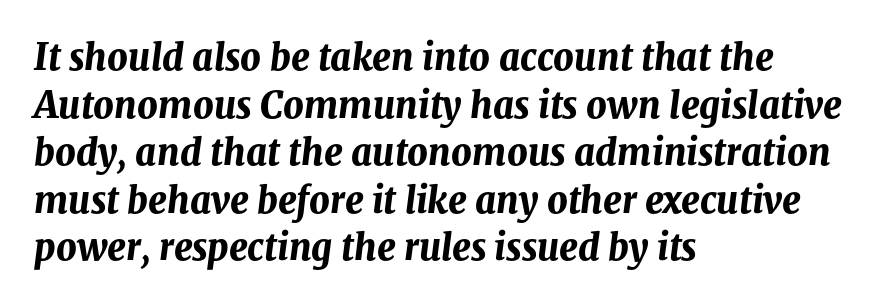
Honestly, there is no underline to notice here at all. Does the weight exceed regular? Yes, all the way to bold. Letter spacing: default. Varying glyph widths throughout — classic text-font behaviour. Students, observe: this is what conventionally led text looks like.
